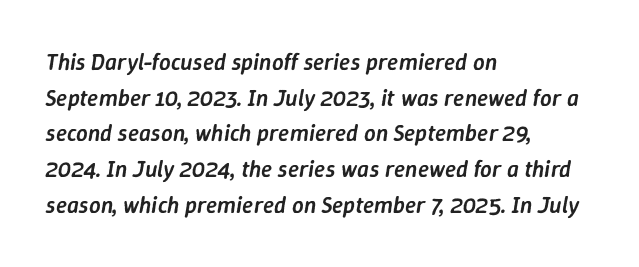
Q: Is the text bold? A: Semi-bold.
Q: Is the text italic (slanted)? A: Yes, it leans right by about 9 degrees.
Q: Is the text underlined? A: No.
Q: How is the paragraph aligned? A: Left-aligned.
Q: Is the spacing between letters normal or unusually wide? A: Normal.
Q: Is the spacing between lines tight, normal or loose? A: Normal.
